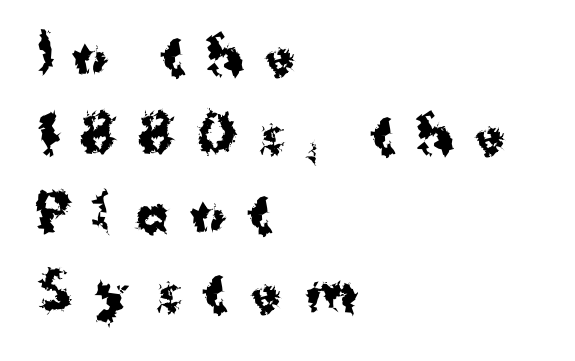
Q: Is the text bold? A: Yes.
Q: Is the text italic (slanted)? A: No, it is upright.
Q: Is the typeface a serif or a sans-serif typeface? A: Sans-serif.
Q: Is the text underlined? A: No.
Q: How is the paragraph aligned? A: Left-aligned.
Q: Is the spacing between letters normal or unusually wide? A: Unusually wide.
Q: Is the spacing between lines tight, normal or loose? A: Normal.
Q: Width (condensed, normal, or wide)? A: Normal.
Q: Stroke contrast? A: Medium.
Q: x-height? A: Medium.
Q: Monospaced? A: No.
